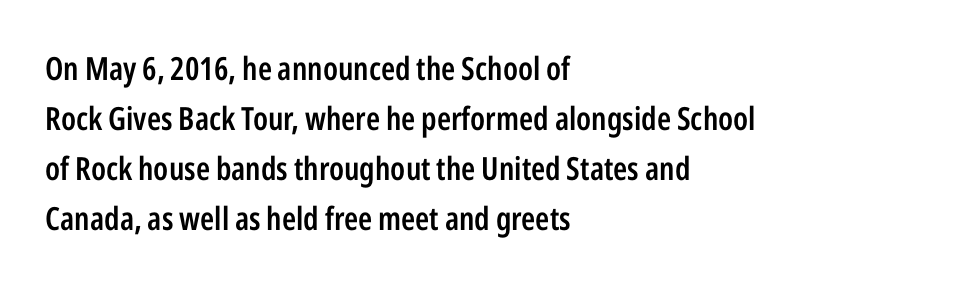
Spacing verdict: proportional, widths tailored to each character. The gap between lines stays unmarked. Tracking here is standard; glyphs follow each other at the usual distance. Honestly, the row spacing looks completely unremarkable.
